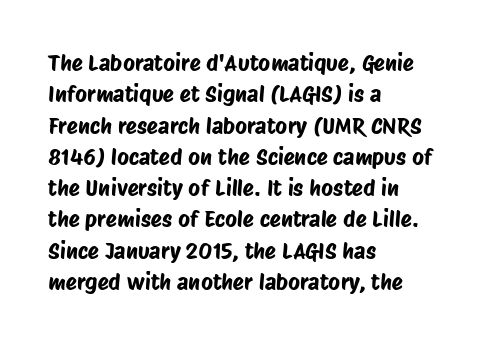
Students, note that the glyphs here touch the page at normal intervals. Rule under the text: the space is simply empty. Summary of vertical rhythm: regular, with standard interline spacing. Horizontally, the lines are justified to the leading edge only.
